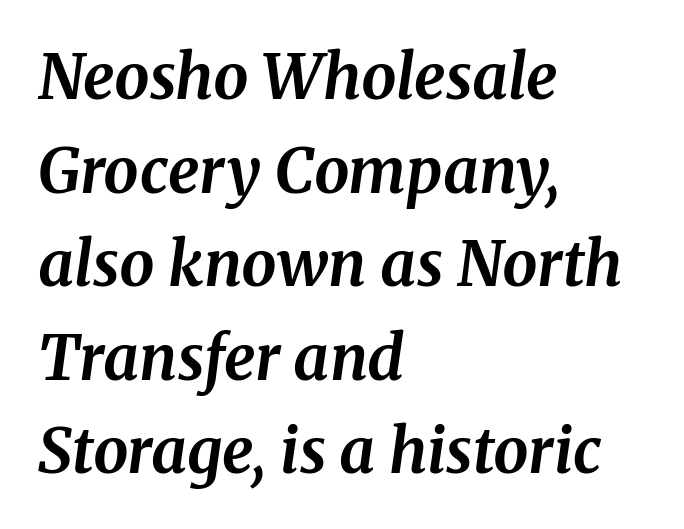
It's the slanting kind of type. A typesetter would call this zero additional tracking. This sample has the flowing, uneven cadence of proportional lettering. Typographic density is high because the face is bold.
